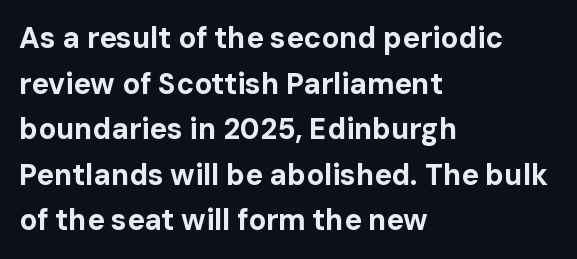
The image shows 29 px bold sans-serif type, upright; set left-aligned, normal line spacing (1.57x), normal letter spacing, not underlined; low stroke contrast and a medium x-height.
